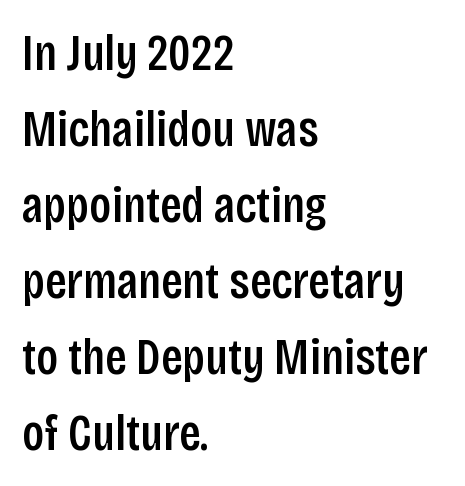
Q: Is the text bold? A: Semi-bold.
Q: Is the text italic (slanted)? A: No, it is upright.
Q: Is the typeface a serif or a sans-serif typeface? A: Sans-serif.
Q: Is the text underlined? A: No.
Q: How is the paragraph aligned? A: Left-aligned.
Q: Is the spacing between letters normal or unusually wide? A: Normal.
Q: Is the spacing between lines tight, normal or loose? A: Normal.
Q: Width (condensed, normal, or wide)? A: Condensed.
Q: Stroke contrast? A: Low.
Q: x-height? A: Large.
Q: Monospaced? A: No.
